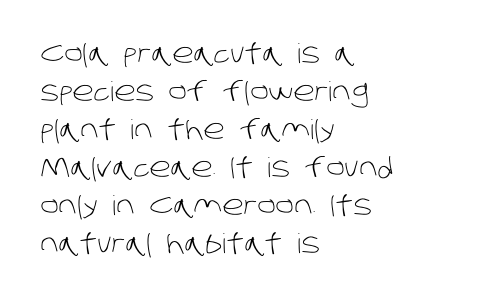
Ink coverage per letter is moderate at most. Descender tails drop into unmarked territory. The line-height multiplier appears to be the usual default. Is the block centered? No — it sits flush against the left margin.
